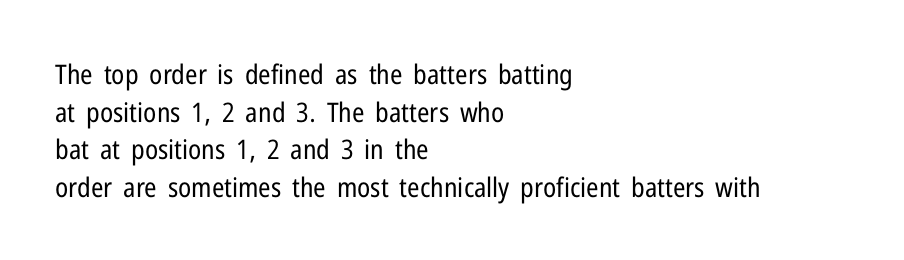
{"italic": "no", "bold": "no", "underline": "no", "align": "left", "line_spacing": "normal", "line_spacing_ratio": 1.39, "letter_spacing": "normal", "letter_spacing_em": 0.0, "glyph_px": 27}
